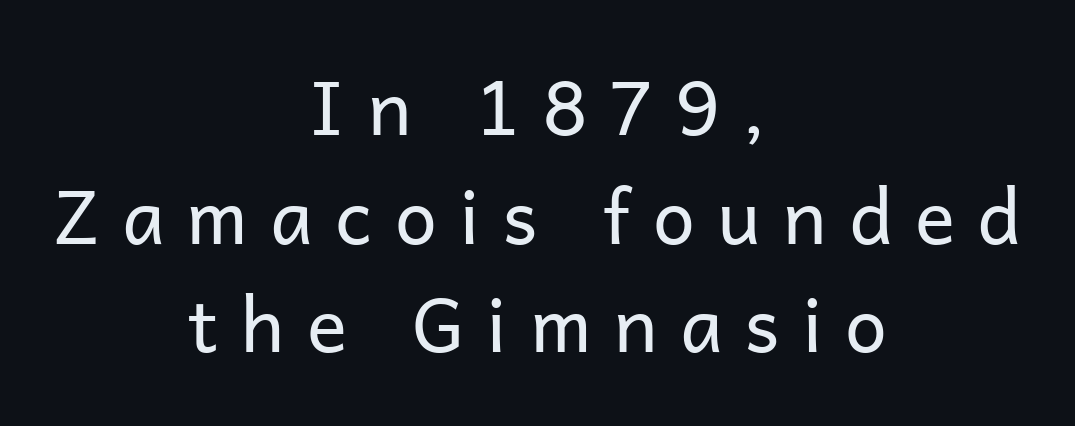
Q: Is the text bold? A: No.
Q: Is the text italic (slanted)? A: No, it is upright.
Q: Is the typeface a serif or a sans-serif typeface? A: Sans-serif.
Q: Is the text underlined? A: No.
Q: How is the paragraph aligned? A: Centered.
Q: Is the spacing between letters normal or unusually wide? A: Unusually wide.
Q: Is the spacing between lines tight, normal or loose? A: Normal.
Q: Width (condensed, normal, or wide)? A: Normal.
Q: Stroke contrast? A: Low.
Q: x-height? A: Medium.
Q: Monospaced? A: No.
